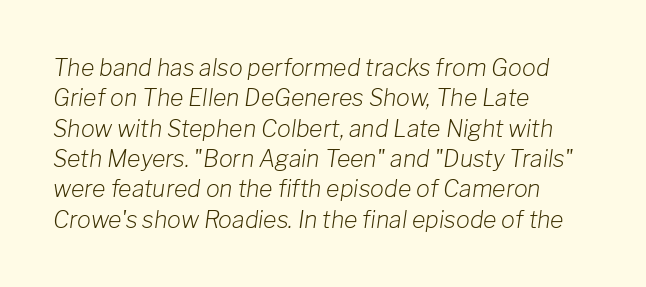
Does the lettering tilt? It does — this is italic. Does the leading feel generous? No, just average. Here the glyphs are tracked normally, forming tight word shapes. The lines are quadded left. Stroke mass is kept to a normal reading level or below.
